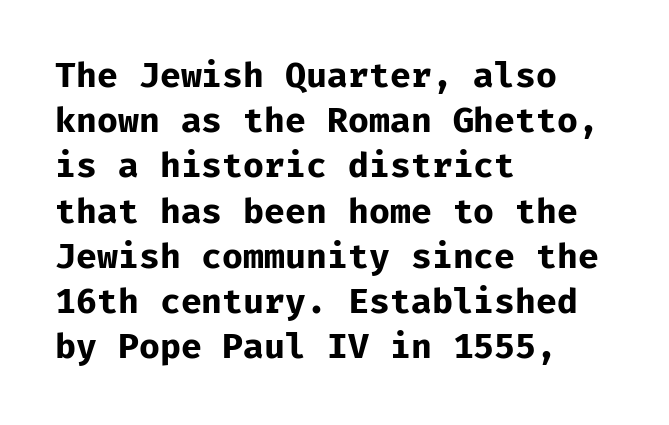
The image shows 34 px bold sans-serif type, upright, monospaced; set left-aligned, normal line spacing (1.33x), normal letter spacing, not underlined; low stroke contrast and a medium x-height.
